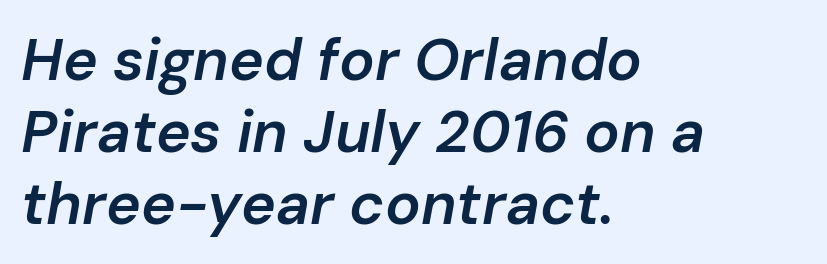
Short note: letters normally spaced. Check the space under the baseline: it is left empty. This is moderately heavy type, rendered in semibold. These lines were composed using italics.
